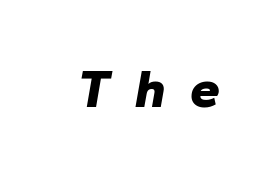
{"italic": "yes", "lean": "right", "slant_degrees": 10, "bold": "yes", "weight": "bold", "width": "normal", "stroke_contrast": "low", "x_height": "medium", "monospaced": "no", "underline": "no", "letter_spacing": "wide", "letter_spacing_em": 0.45, "glyph_px": 54}
